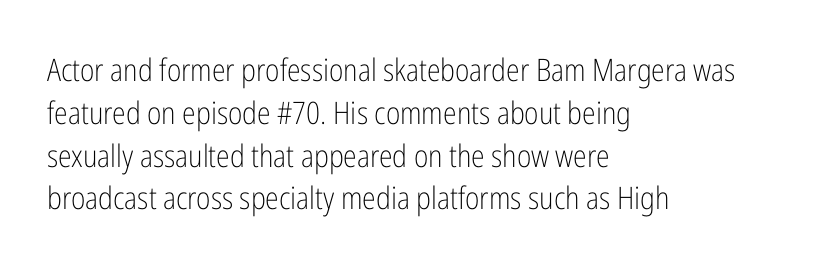
The image shows 31 px light, condensed sans-serif type, upright; set left-aligned, normal line spacing (1.38x), normal letter spacing, not underlined; low stroke contrast and a medium x-height.
